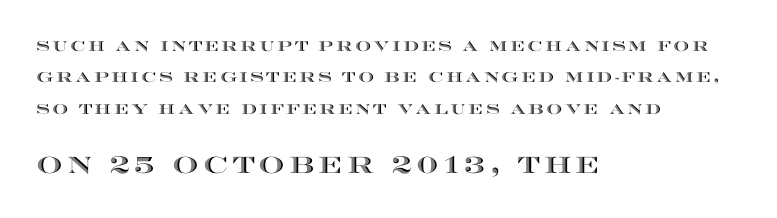
{"italic": "no", "underline": "no", "align": "left", "line_spacing": "loose", "line_spacing_ratio": 2.25, "larger_block": "second", "size_ratio": 1.64, "glyph_px": 23}
